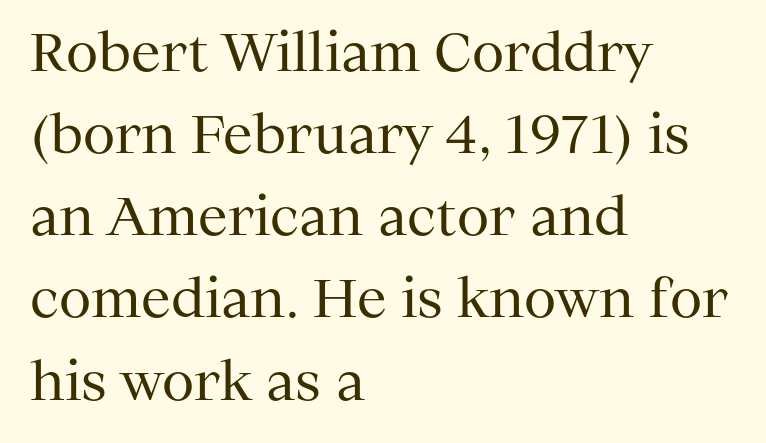
{"serif": "yes", "italic": "no", "bold": "no", "weight": "regular", "width": "normal", "stroke_contrast": "medium", "x_height": "medium", "monospaced": "no", "underline": "no", "align": "left", "line_spacing": "normal", "line_spacing_ratio": 1.55, "letter_spacing": "normal", "letter_spacing_em": 0.0, "glyph_px": 53}
